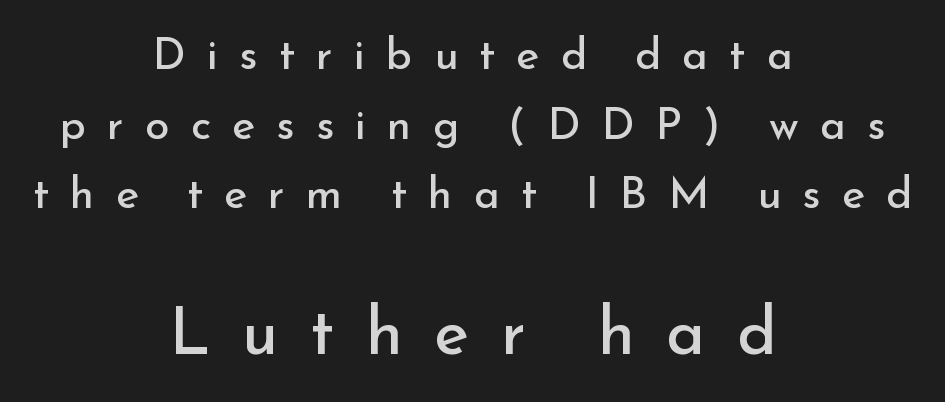
Q: Is the text bold? A: No.
Q: Is the text italic (slanted)? A: No, it is upright.
Q: Is the typeface a serif or a sans-serif typeface? A: Sans-serif.
Q: Is the text underlined? A: No.
Q: How is the paragraph aligned? A: Centered.
Q: Is the spacing between letters normal or unusually wide? A: Unusually wide.
Q: Is the spacing between lines tight, normal or loose? A: Normal.
Q: Which block of text is set in a larger size, the first (top) or the second (bottom)? A: The second (bottom) one.
Q: Width (condensed, normal, or wide)? A: Normal.
Q: Stroke contrast? A: Low.
Q: x-height? A: Small.
Q: Monospaced? A: No.
